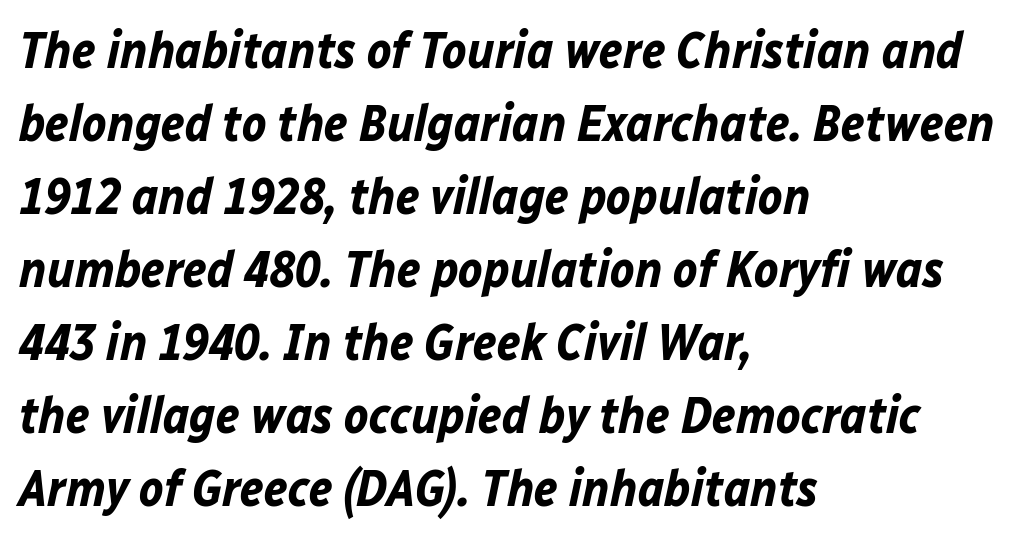
The font is running at its bold setting. Think of a printed novel: that variable character pitch is what you see here. Any mark beneath the type? The region is blank. The axis of the letterforms is tilted away from vertical. A typesetter would call this leading conventional body-copy spacing. Short and long lines alike share a common starting point at left.
